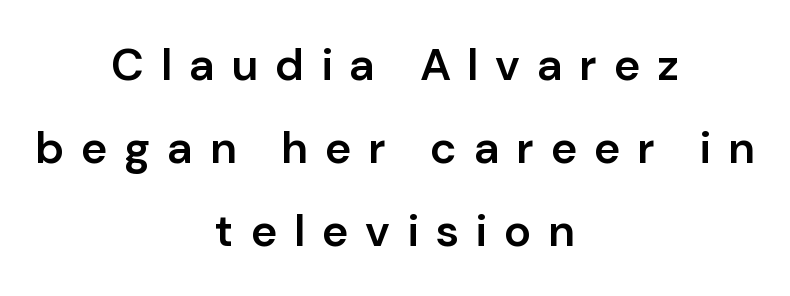
{"serif": "no", "italic": "no", "bold": "semi", "weight": "semibold", "width": "normal", "stroke_contrast": "low", "x_height": "medium", "monospaced": "no", "underline": "no", "align": "center", "line_spacing_ratio": 1.85, "letter_spacing": "wide", "letter_spacing_em": 0.37, "glyph_px": 45}
